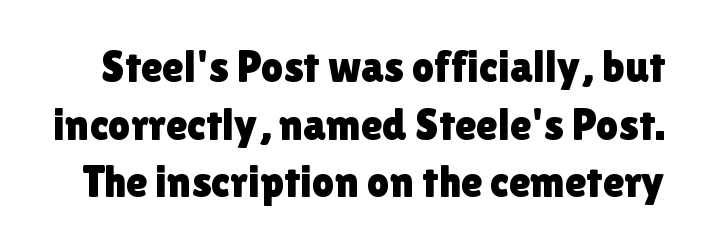
The image shows 44 px sans-serif type, upright; set normal line spacing (1.31x), normal letter spacing, not underlined; a medium x-height.
